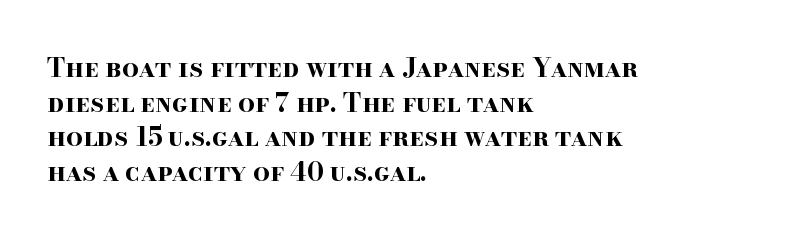
{"italic": "no", "bold": "yes", "underline": "no", "align": "left", "line_spacing": "normal", "line_spacing_ratio": 1.33, "letter_spacing": "normal", "letter_spacing_em": 0.0, "glyph_px": 26}
